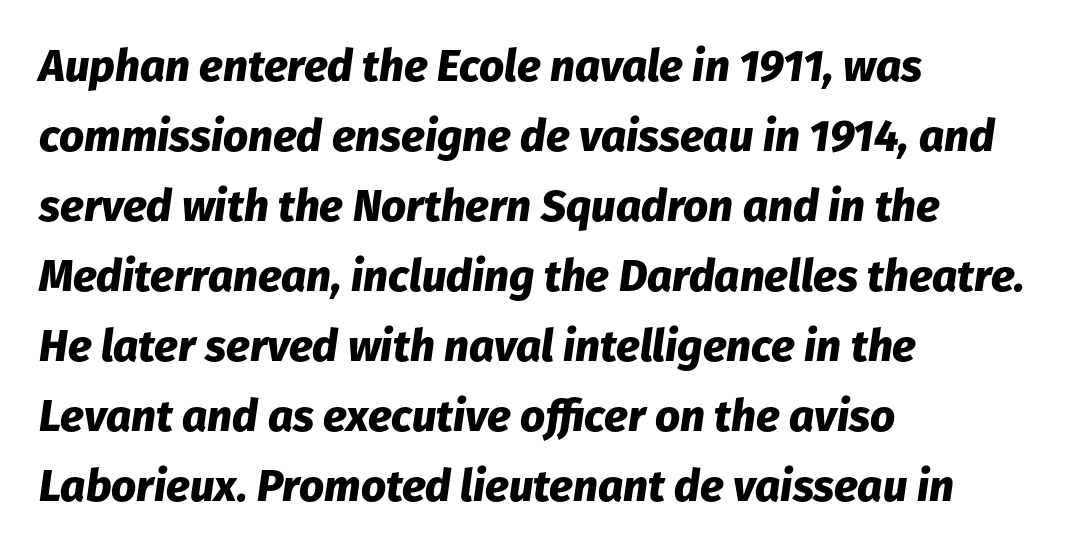
{"italic": "yes", "lean": "right", "slant_degrees": 8, "bold": "yes", "weight": "heavy", "width": "normal", "stroke_contrast": "low", "x_height": "medium", "monospaced": "no", "underline": "no", "align": "left", "line_spacing": "normal", "line_spacing_ratio": 1.59, "letter_spacing": "normal", "letter_spacing_em": 0.0, "glyph_px": 44}
